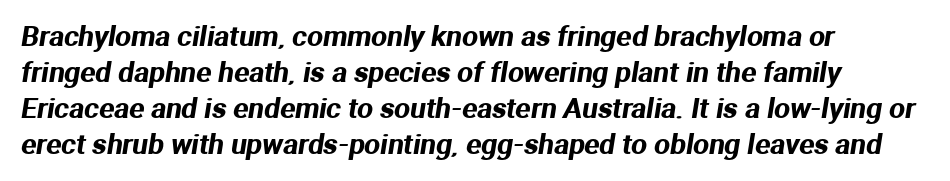
{"serif": "no", "width": "normal", "stroke_contrast": "medium", "x_height": "medium", "monospaced": "no", "underline": "no", "align": "left", "line_spacing": "normal", "line_spacing_ratio": 1.28, "letter_spacing": "normal", "letter_spacing_em": 0.0, "glyph_px": 28}
